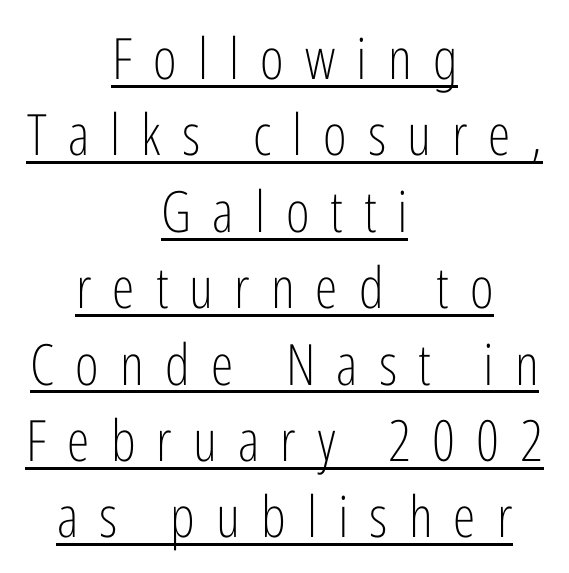
Stroke mass is kept to a normal reading level or below. In terms of letterspacing, this is a distinctly airy, spread setting. The block of text has a typical density, with ordinary space between rows. These lines were composed using upright roman letters. In designer terms, the underline attribute is active on this setting. Character widths vary here, with narrow letters taking less room than wide ones.
